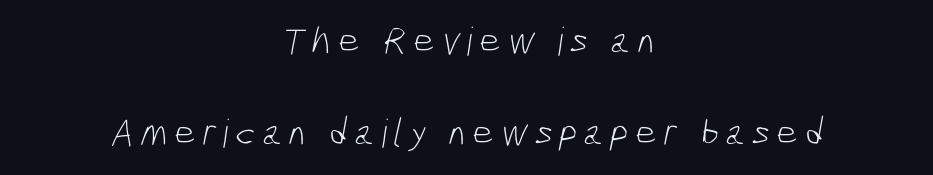
Q: Is the text bold? A: No.
Q: Is the typeface a serif or a sans-serif typeface? A: Sans-serif.
Q: Is the text underlined? A: No.
Q: How is the paragraph aligned? A: Centered.
Q: Is the spacing between lines tight, normal or loose? A: Loose.
Q: Width (condensed, normal, or wide)? A: Condensed.
Q: Stroke contrast? A: Low.
Q: x-height? A: Medium.
Q: Monospaced? A: No.
